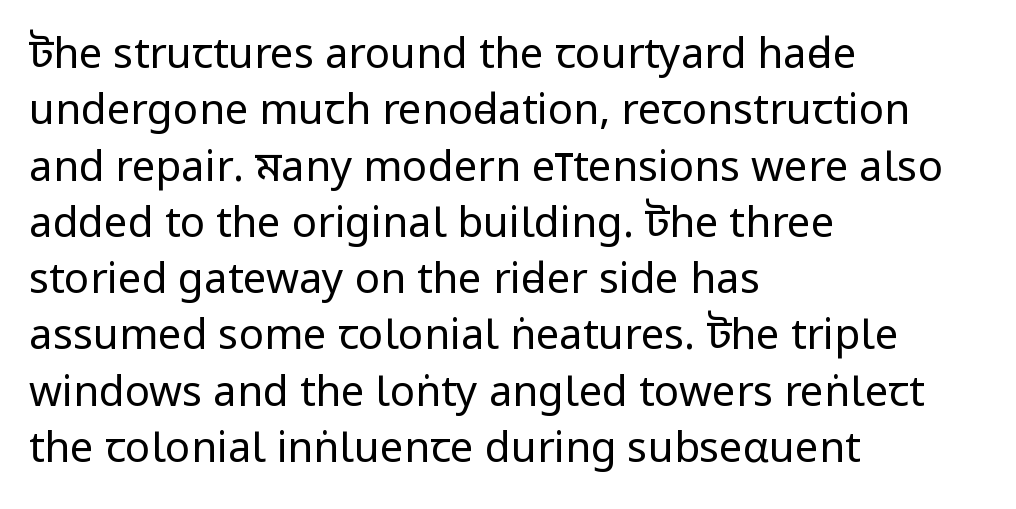
The image shows 42 px regular-weight, condensed sans-serif type, upright; set left-aligned, normal line spacing (1.34x), normal letter spacing, not underlined; low stroke contrast.
